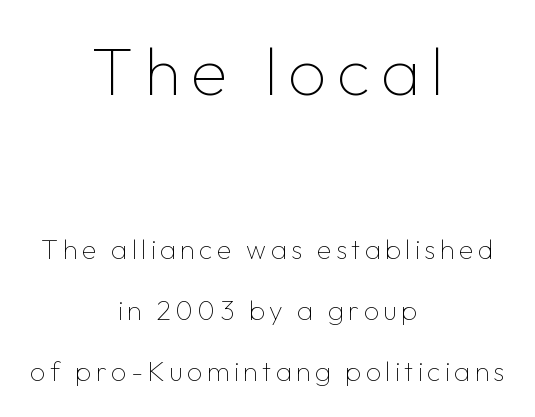
{"serif": "no", "italic": "no", "bold": "no", "weight": "thin", "width": "normal", "stroke_contrast": "low", "x_height": "medium", "monospaced": "no", "underline": "no", "align": "center", "line_spacing": "loose", "line_spacing_ratio": 2.25, "larger_block": "first", "size_ratio": 2.48, "glyph_px": 67}
